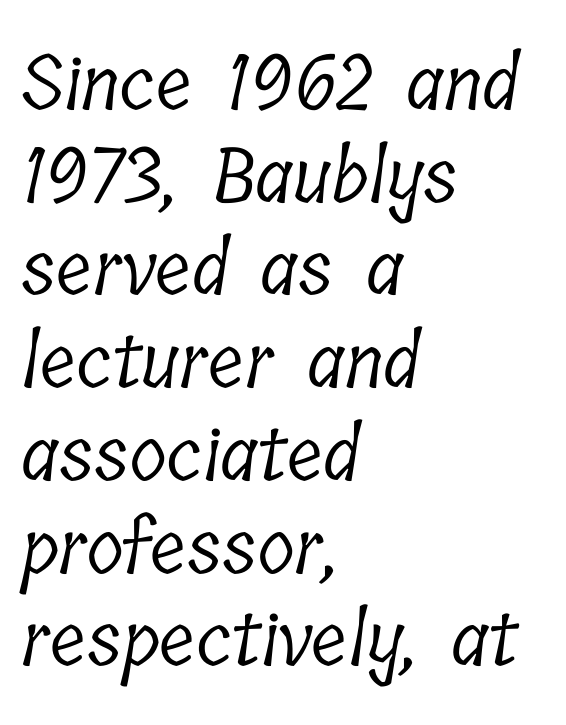
Between one letter and the next there's only the usual sliver of space. Each letter keeps its own natural width here, so spacing adapts to shape. The letterforms sit at book weight or below. The glyphs are unaccompanied by any horizontal stroke below them. Is this a sans? No — the strokes have serifs.
